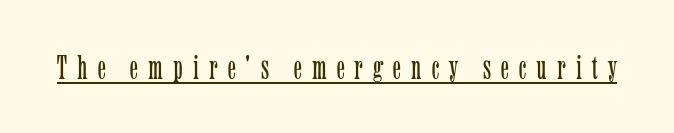
The image shows 34 px light, condensed serif type, upright; set unusually wide letter spacing (+0.3 em), underlined; low stroke contrast and a medium x-height.
